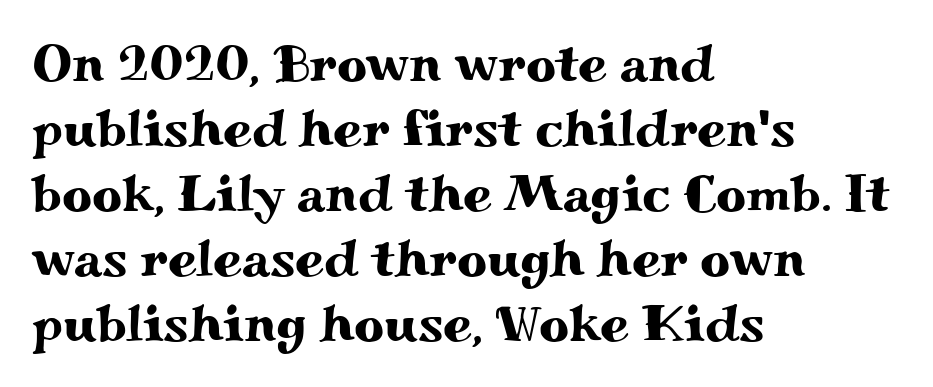
Q: Is the text italic (slanted)? A: No, it is upright.
Q: Is the typeface a serif or a sans-serif typeface? A: Serif.
Q: Is the text underlined? A: No.
Q: How is the paragraph aligned? A: Left-aligned.
Q: Is the spacing between letters normal or unusually wide? A: Normal.
Q: Is the spacing between lines tight, normal or loose? A: Normal.
Q: Width (condensed, normal, or wide)? A: Wide.
Q: Stroke contrast? A: Medium.
Q: x-height? A: Small.
Q: Monospaced? A: No.
